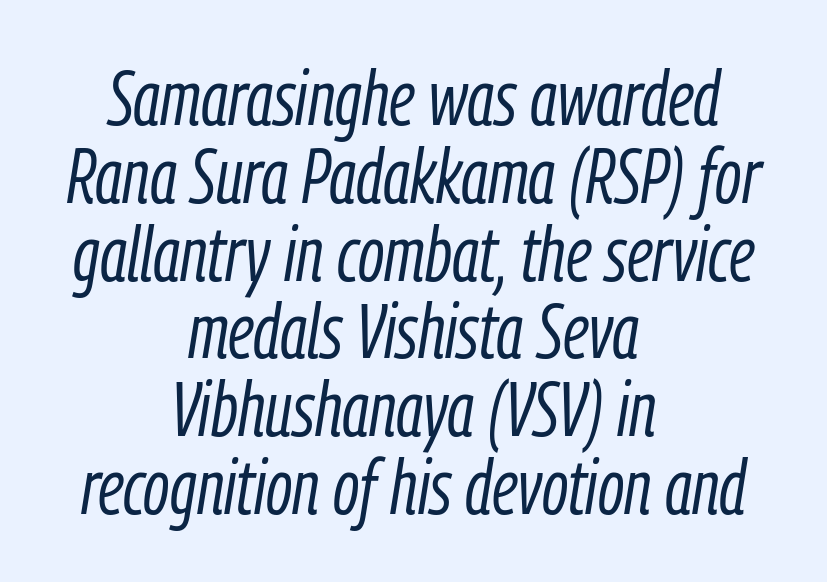
{"italic": "yes", "lean": "right", "slant_degrees": 9, "bold": "no", "weight": "light", "width": "condensed", "stroke_contrast": "low", "x_height": "medium", "monospaced": "no", "underline": "no", "align": "center", "line_spacing": "tight", "line_spacing_ratio": 1.01, "letter_spacing": "normal", "letter_spacing_em": 0.0, "glyph_px": 77}
